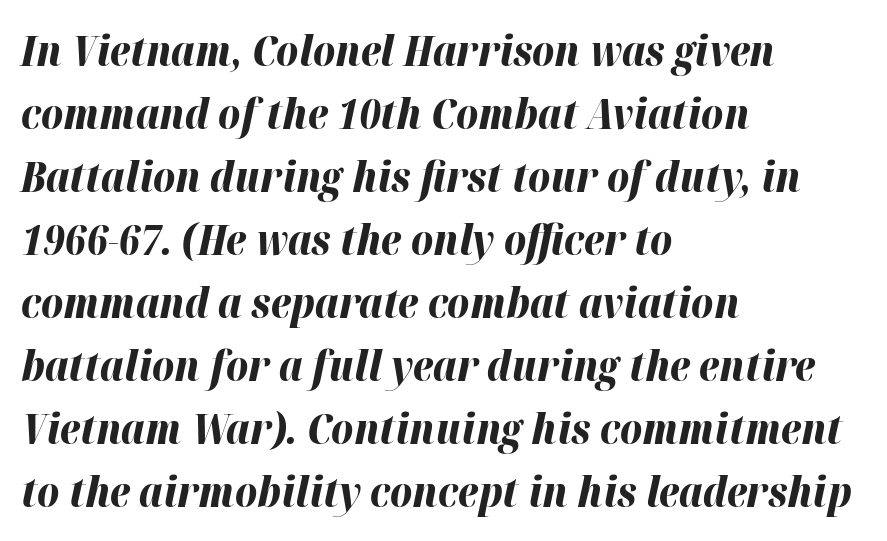
Q: Is the text bold? A: Yes.
Q: Is the text italic (slanted)? A: Yes, it leans right by about 12 degrees.
Q: Is the text underlined? A: No.
Q: How is the paragraph aligned? A: Left-aligned.
Q: Is the spacing between letters normal or unusually wide? A: Normal.
Q: Is the spacing between lines tight, normal or loose? A: Normal.
Q: Width (condensed, normal, or wide)? A: Normal.
Q: Stroke contrast? A: High.
Q: x-height? A: Medium.
Q: Monospaced? A: No.
